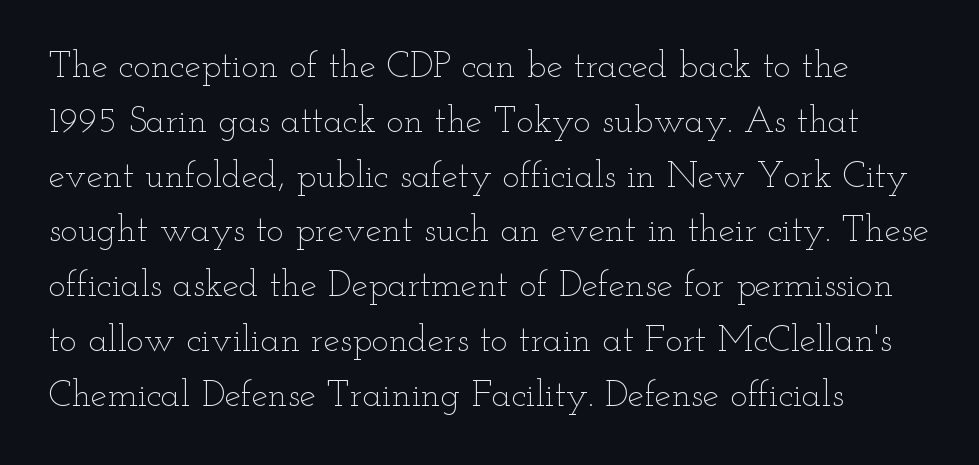
Q: Is the text bold? A: No.
Q: Is the text italic (slanted)? A: No, it is upright.
Q: Is the text underlined? A: No.
Q: Is the spacing between letters normal or unusually wide? A: Normal.
Q: Is the spacing between lines tight, normal or loose? A: Normal.
Q: Width (condensed, normal, or wide)? A: Wide.
Q: Stroke contrast? A: Low.
Q: x-height? A: Small.
Q: Monospaced? A: No.
